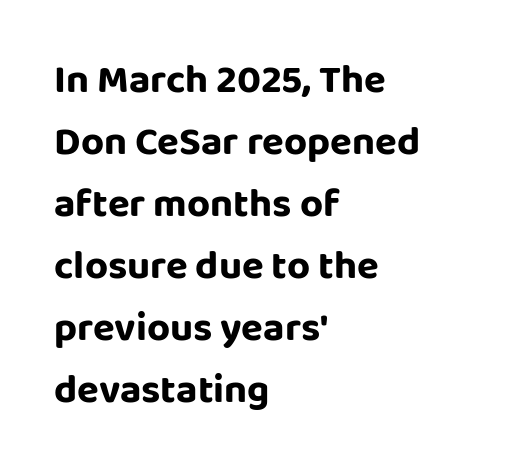
Underlining? Definitely not there. A typesetter would call this proportional, since set widths differ per character. Short and long lines alike share a common starting point at left. Standard letterfit; no display-style spreading of the glyphs. Each new line begins a customary step beneath the previous one. Quick note: not italic, upright.
